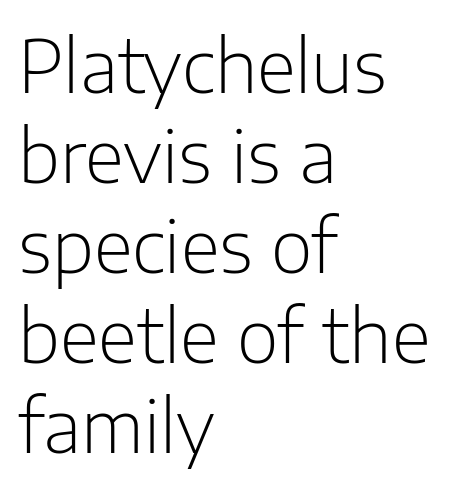
The image shows 72 px light sans-serif type, upright; set left-aligned, normal line spacing (1.25x), normal letter spacing, not underlined; low stroke contrast and a medium x-height.
